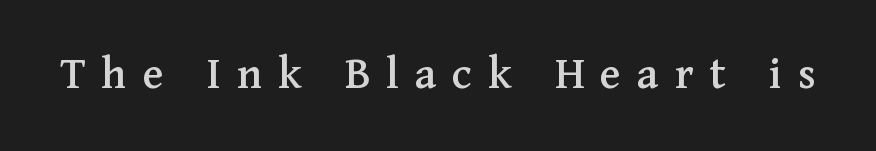
{"serif": "yes", "italic": "no", "width": "normal", "stroke_contrast": "medium", "x_height": "medium", "monospaced": "no", "underline": "no", "letter_spacing": "wide", "letter_spacing_em": 0.33, "glyph_px": 48}
